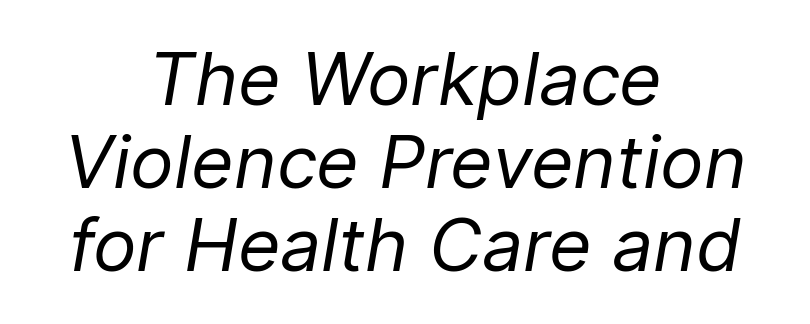
{"italic": "yes", "lean": "right", "slant_degrees": 9, "bold": "no", "weight": "regular", "width": "normal", "stroke_contrast": "low", "x_height": "medium", "monospaced": "no", "underline": "no", "align": "center", "line_spacing": "tight", "line_spacing_ratio": 1.14, "letter_spacing": "normal", "letter_spacing_em": 0.0, "glyph_px": 73}
